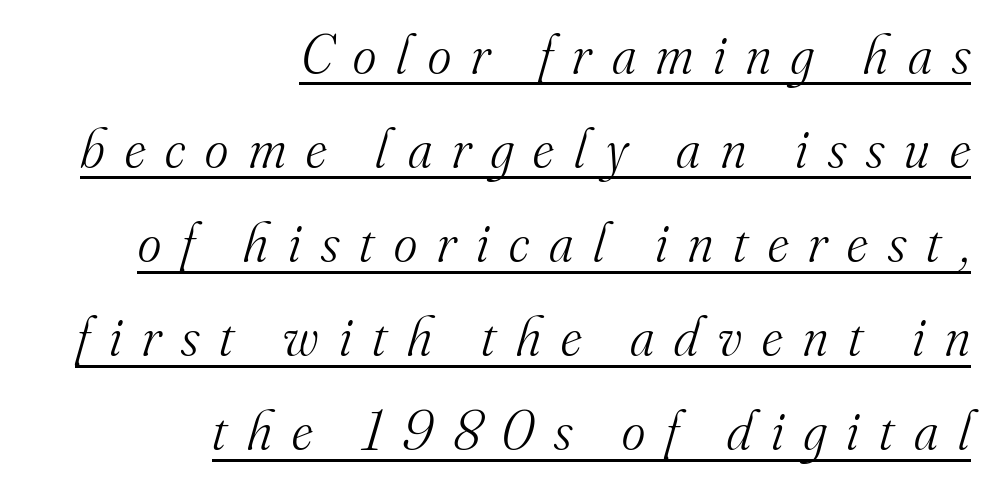
{"serif": "yes", "italic": "yes", "lean": "right", "slant_degrees": 16, "bold": "no", "weight": "light", "width": "normal", "stroke_contrast": "medium", "x_height": "small", "monospaced": "no", "underline": "yes", "align": "right", "line_spacing": "normal", "line_spacing_ratio": 1.68, "letter_spacing": "wide", "letter_spacing_em": 0.36, "glyph_px": 56}
